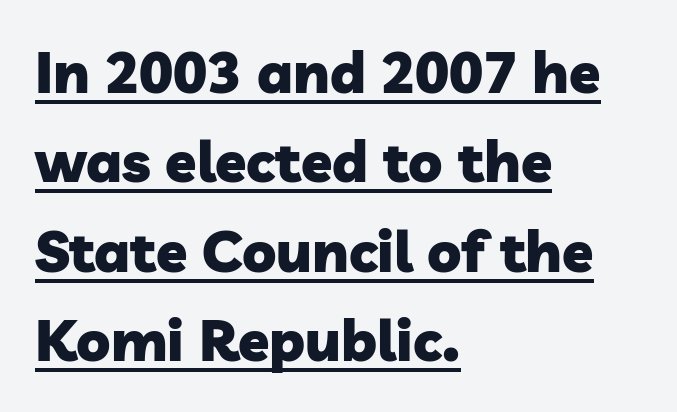
The image shows 57 px heavy sans-serif type; set left-aligned, normal line spacing (1.57x), normal letter spacing, underlined; low stroke contrast and a medium x-height.
